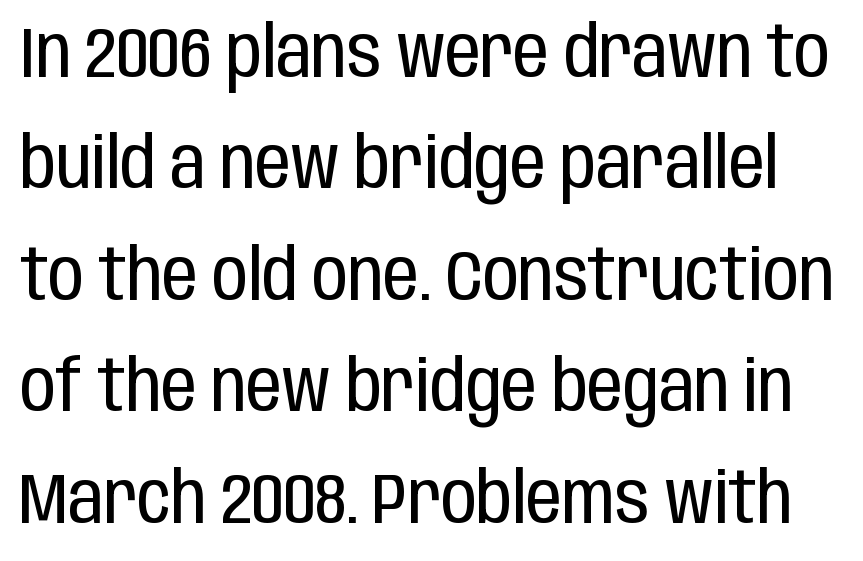
The image shows 71 px regular-weight, condensed sans-serif type, upright; set normal line spacing (1.57x), normal letter spacing, not underlined; low stroke contrast and a large x-height.
